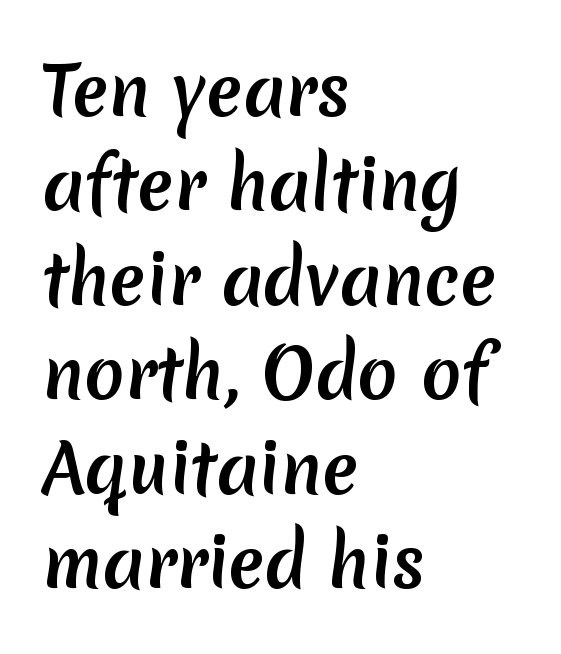
Q: Is the text bold? A: Yes.
Q: Is the typeface a serif or a sans-serif typeface? A: Sans-serif.
Q: Is the text underlined? A: No.
Q: How is the paragraph aligned? A: Left-aligned.
Q: Is the spacing between letters normal or unusually wide? A: Normal.
Q: Is the spacing between lines tight, normal or loose? A: Normal.
Q: Width (condensed, normal, or wide)? A: Normal.
Q: Stroke contrast? A: Low.
Q: x-height? A: Medium.
Q: Monospaced? A: No.
